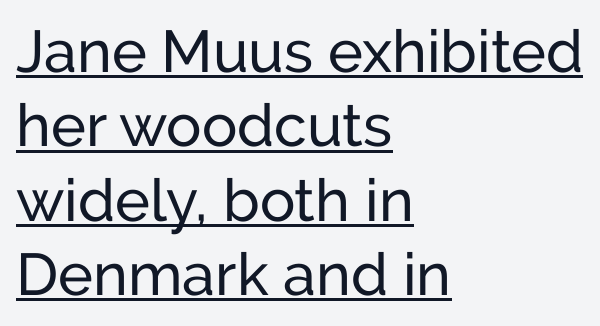
Q: Is the text bold? A: No.
Q: Is the text italic (slanted)? A: No, it is upright.
Q: Is the typeface a serif or a sans-serif typeface? A: Sans-serif.
Q: Is the text underlined? A: Yes.
Q: How is the paragraph aligned? A: Left-aligned.
Q: Is the spacing between letters normal or unusually wide? A: Normal.
Q: Is the spacing between lines tight, normal or loose? A: Normal.
Q: Width (condensed, normal, or wide)? A: Normal.
Q: Stroke contrast? A: Low.
Q: x-height? A: Medium.
Q: Monospaced? A: No.
